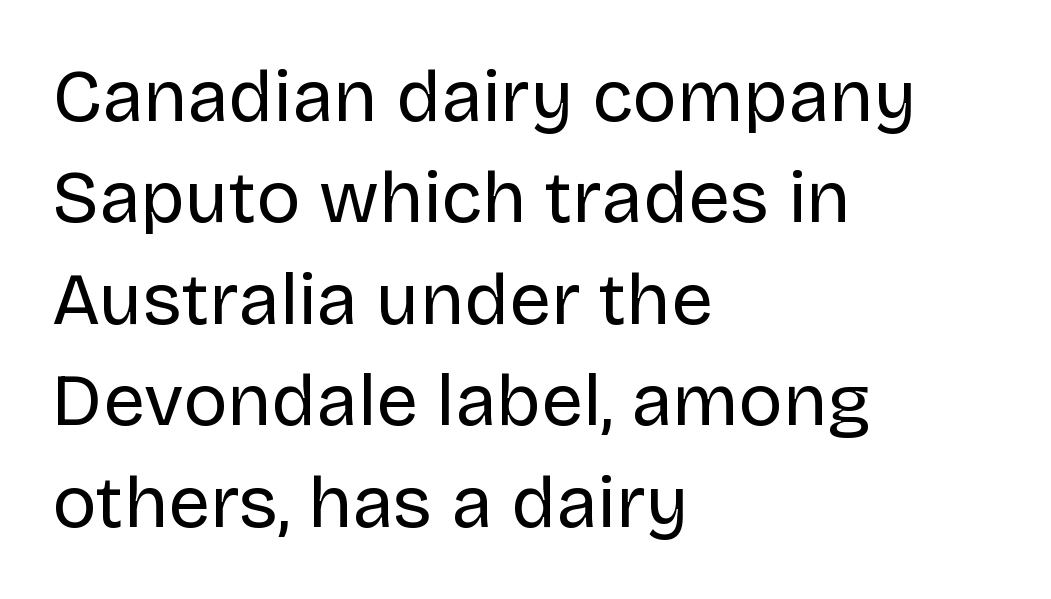
{"serif": "no", "italic": "no", "bold": "no", "weight": "regular", "width": "normal", "stroke_contrast": "low", "x_height": "large", "monospaced": "no", "underline": "no", "align": "left", "line_spacing": "normal", "line_spacing_ratio": 1.37, "letter_spacing": "normal", "letter_spacing_em": 0.0, "glyph_px": 74}
